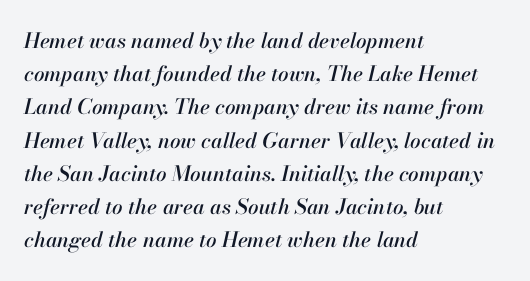
The image shows 21 px text type, italic (leaning right); set left-aligned, normal line spacing (1.58x), normal letter spacing, not underlined.
